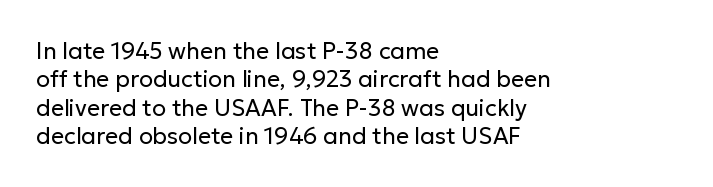
{"italic": "no", "bold": "no", "underline": "no", "align": "left", "line_spacing_ratio": 1.23, "letter_spacing": "normal", "letter_spacing_em": 0.0, "glyph_px": 23}
